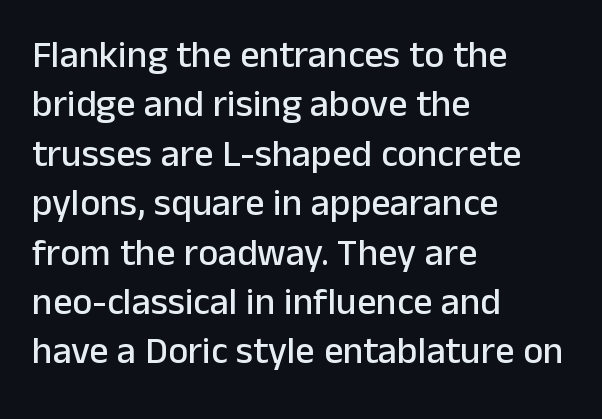
The image shows 38 px sans-serif type, upright; set left-aligned, normal line spacing (1.3x), normal letter spacing, not underlined; low stroke contrast and a medium x-height.
